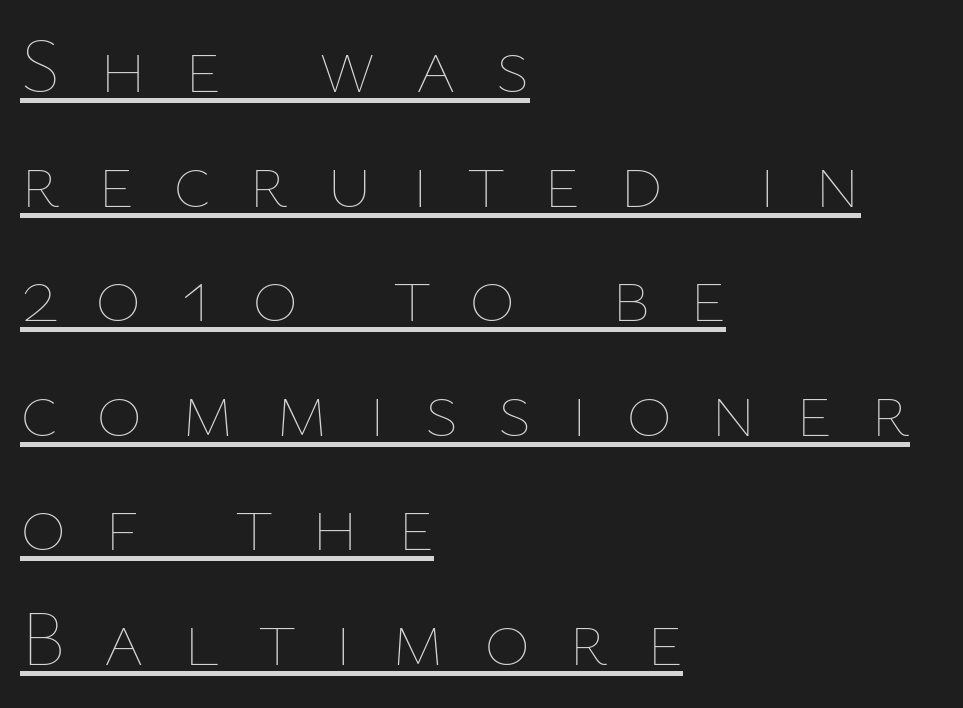
Every character sits straight up, as roman type does. A baseline rule has been typeset under these characters. Words appear elongated and porous because spacing is wide. A light-to-regular cut is what we see here.
